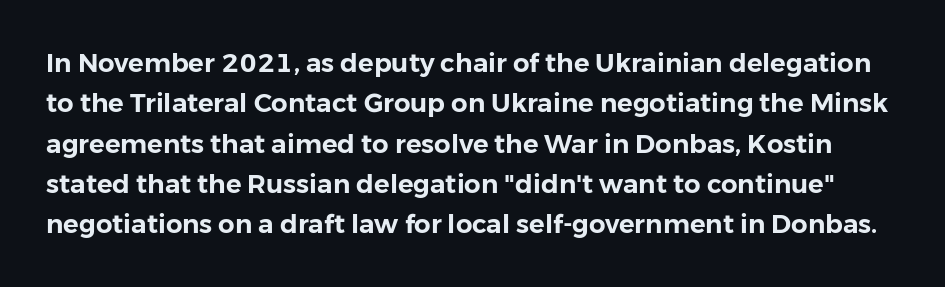
Letters rest on an invisible, unmarked baseline. Rows of type keep a routine distance in the vertical direction. A roman cut, with each character standing at attention. Standard letterfit; no display-style spreading of the glyphs.
